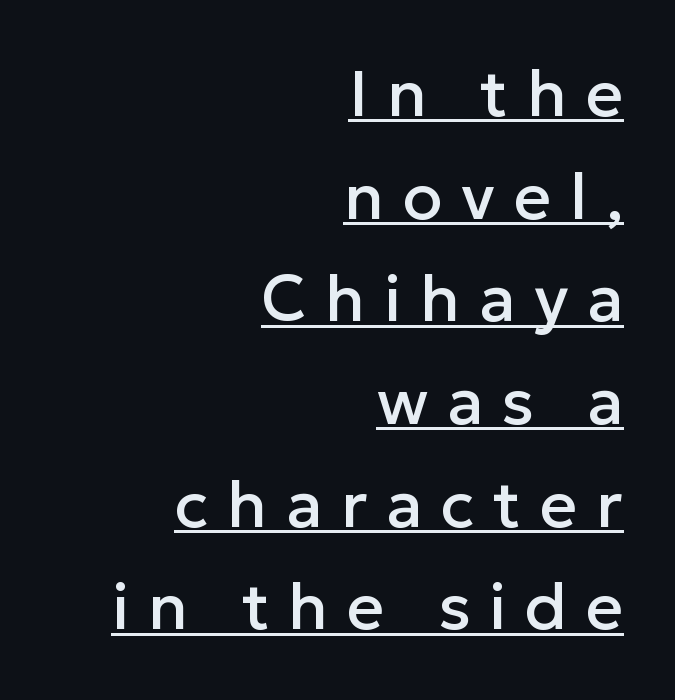
How are the letters spaced? Widely, with obvious added tracking. Layout note: lines flush right. Note the varied advance widths — an 'i' is clearly narrower than an 'm'. Is this a sans? Yes — the strokes have no serifs.
